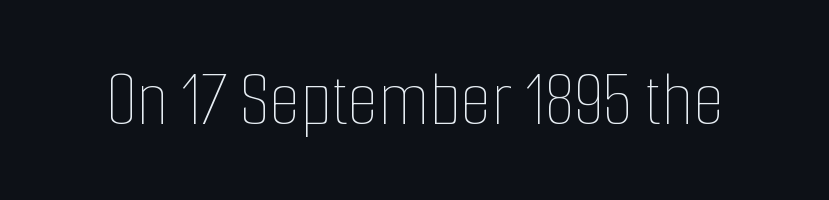
The font's upright variant was chosen for this text. Heaviness? Minimal to ordinary, like unemphasized prose. Spacing between characters is what you'd get straight out of the box. Is this a fixed-width face? No — the glyphs have proportional, varying widths.
